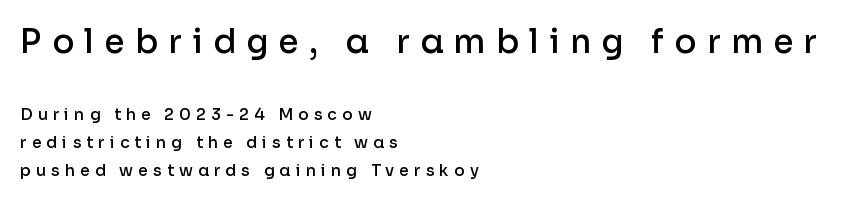
The image shows 33 px semibold sans-serif type, upright; set left-aligned, line spacing 1.75x, unusually wide letter spacing (+0.31 em), not underlined; the first (top) block is 2.06x larger; low stroke contrast and a medium x-height.
